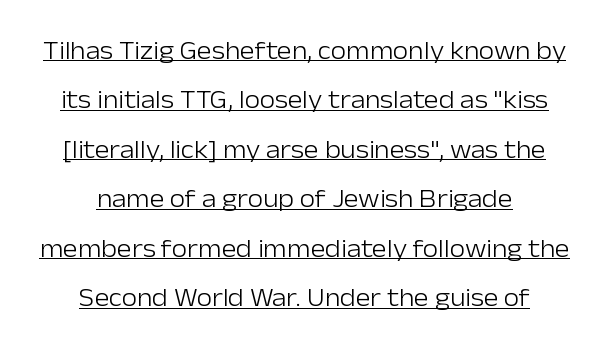
{"italic": "no", "bold": "no", "underline": "yes", "align": "center", "line_spacing": "loose", "line_spacing_ratio": 1.98, "letter_spacing": "normal", "letter_spacing_em": 0.0, "glyph_px": 25}
